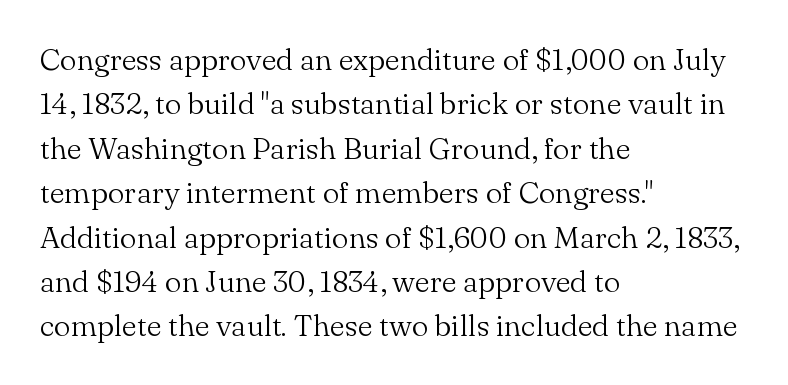
The image shows 30 px light serif type, upright; set left-aligned, normal line spacing (1.48x), normal letter spacing, not underlined; medium stroke contrast and a small x-height.
